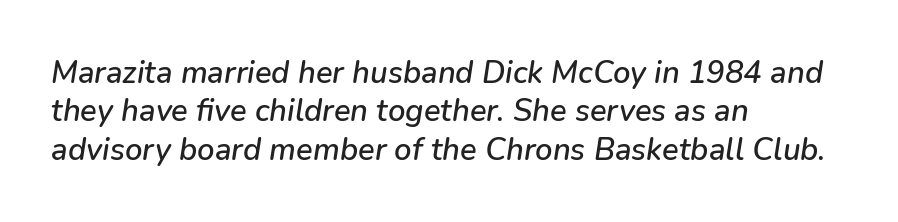
Teacher's note: observe the even left margin — that is flush-left alignment. No word sits above an underline. Looking at the ascenders, they clearly lean. No extra tracking has been applied to these lines. Looks like regular typesetting: each glyph gets only the width it needs.
